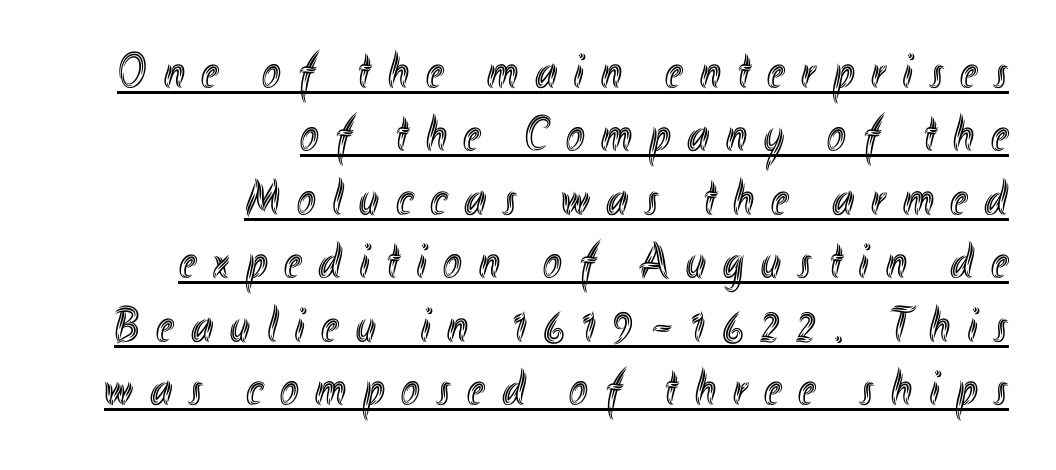
Q: Is the text italic (slanted)? A: Yes.
Q: Is the text underlined? A: Yes.
Q: How is the paragraph aligned? A: Right-aligned.
Q: Is the spacing between letters normal or unusually wide? A: Unusually wide.
Q: Is the spacing between lines tight, normal or loose? A: Normal.
Q: Width (condensed, normal, or wide)? A: Condensed.
Q: x-height? A: Small.
Q: Monospaced? A: No.
